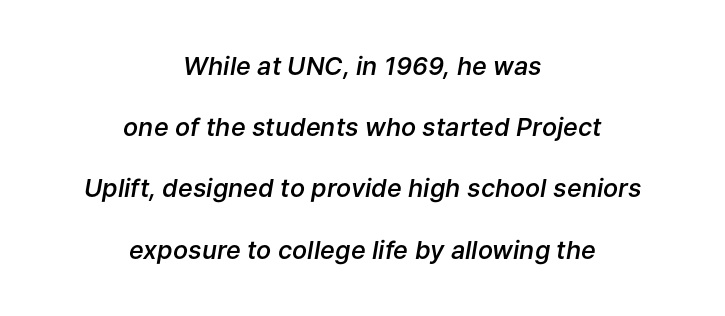
Nobody touched the tracking dial on this one. The glyphs are unaccompanied by any horizontal stroke below them. This sample uses an oblique cut, with every glyph tilted off the vertical. A typesetter would call this leading open, well beyond the default.
